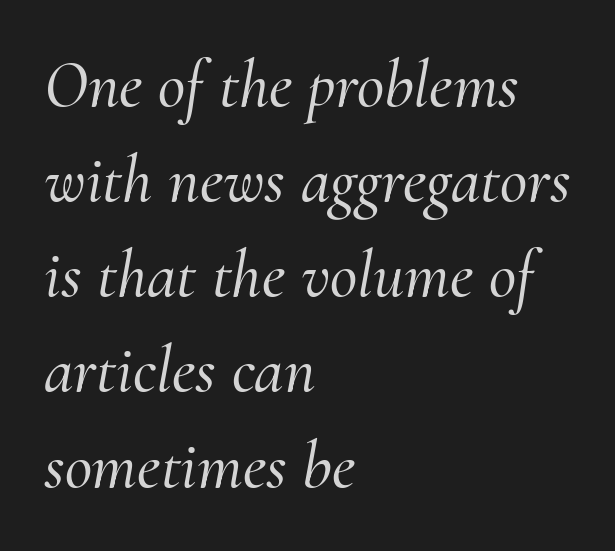
Q: Is the text italic (slanted)? A: Yes, it leans right by about 10 degrees.
Q: Is the typeface a serif or a sans-serif typeface? A: Serif.
Q: Is the text underlined? A: No.
Q: How is the paragraph aligned? A: Left-aligned.
Q: Is the spacing between letters normal or unusually wide? A: Normal.
Q: Is the spacing between lines tight, normal or loose? A: Normal.
Q: Width (condensed, normal, or wide)? A: Normal.
Q: Stroke contrast? A: Medium.
Q: x-height? A: Small.
Q: Monospaced? A: No.
